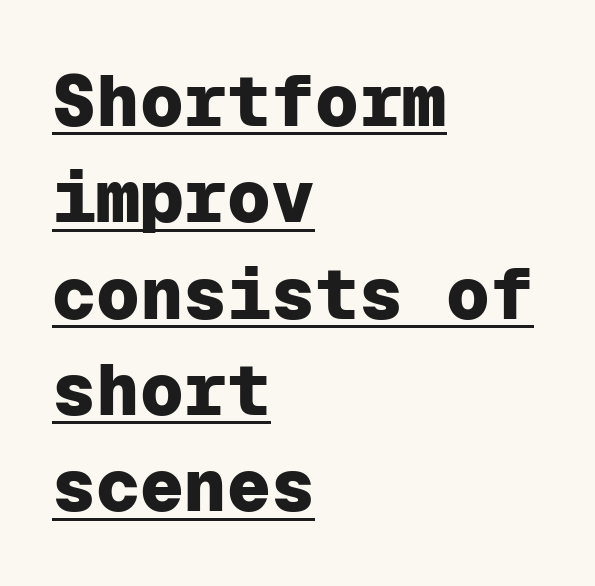
Q: Is the text bold? A: Yes.
Q: Is the text italic (slanted)? A: No, it is upright.
Q: Is the typeface a serif or a sans-serif typeface? A: Sans-serif.
Q: Is the text underlined? A: Yes.
Q: How is the paragraph aligned? A: Left-aligned.
Q: Is the spacing between letters normal or unusually wide? A: Normal.
Q: Is the spacing between lines tight, normal or loose? A: Normal.
Q: Width (condensed, normal, or wide)? A: Normal.
Q: Stroke contrast? A: Low.
Q: x-height? A: Medium.
Q: Monospaced? A: Yes.
